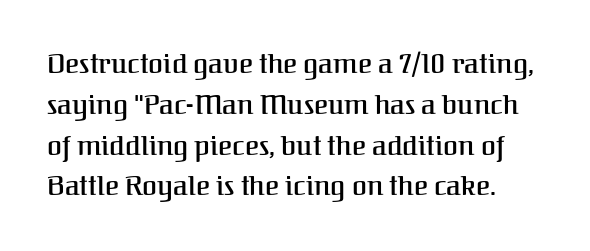
{"italic": "no", "underline": "no", "line_spacing": "normal", "line_spacing_ratio": 1.51, "letter_spacing": "normal", "letter_spacing_em": 0.0, "glyph_px": 27}
